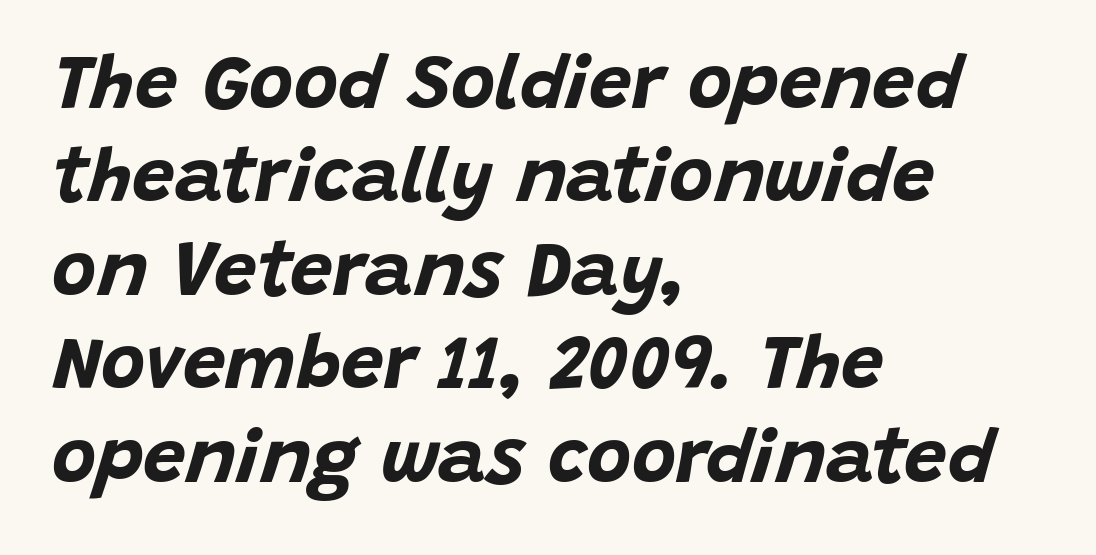
The image shows 76 px bold type, italic (leaning right); set left-aligned, line spacing 1.23x, normal letter spacing, not underlined; low stroke contrast and a large x-height.
